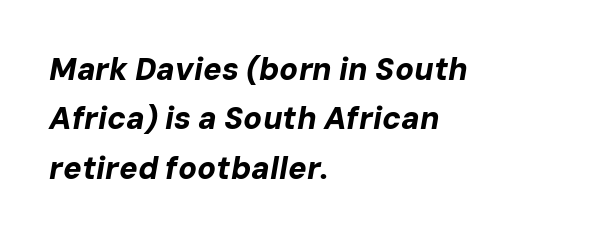
The image shows 31 px bold type, italic (leaning right); set left-aligned, normal line spacing (1.59x), normal letter spacing, not underlined; low stroke contrast and a medium x-height.
